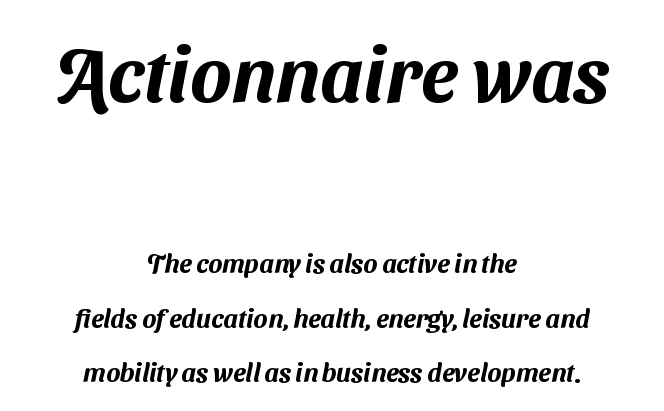
{"serif": "no", "width": "normal", "stroke_contrast": "medium", "x_height": "medium", "monospaced": "no", "underline": "no", "align": "center", "line_spacing": "loose", "line_spacing_ratio": 2.1, "letter_spacing": "normal", "letter_spacing_em": 0.0, "larger_block": "first", "size_ratio": 2.96, "glyph_px": 77}
